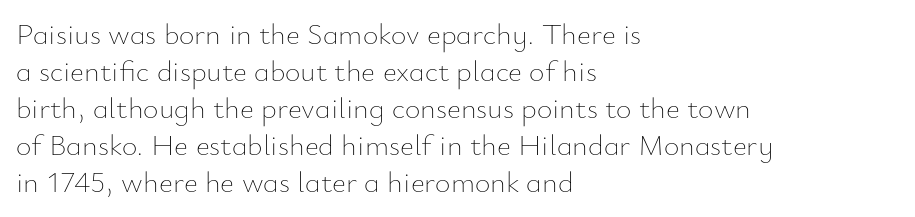
Q: Is the text bold? A: No.
Q: Is the text italic (slanted)? A: No, it is upright.
Q: Is the text underlined? A: No.
Q: How is the paragraph aligned? A: Left-aligned.
Q: Is the spacing between letters normal or unusually wide? A: Normal.
Q: Width (condensed, normal, or wide)? A: Normal.
Q: Stroke contrast? A: Low.
Q: x-height? A: Small.
Q: Monospaced? A: No.
